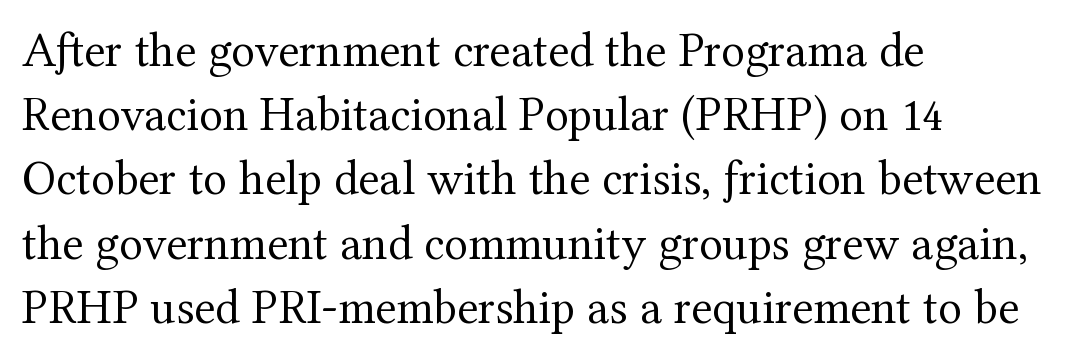
Q: Is the text bold? A: No.
Q: Is the text italic (slanted)? A: No, it is upright.
Q: Is the typeface a serif or a sans-serif typeface? A: Serif.
Q: Is the text underlined? A: No.
Q: How is the paragraph aligned? A: Left-aligned.
Q: Is the spacing between letters normal or unusually wide? A: Normal.
Q: Is the spacing between lines tight, normal or loose? A: Normal.
Q: Width (condensed, normal, or wide)? A: Normal.
Q: Stroke contrast? A: Medium.
Q: x-height? A: Medium.
Q: Monospaced? A: No.
